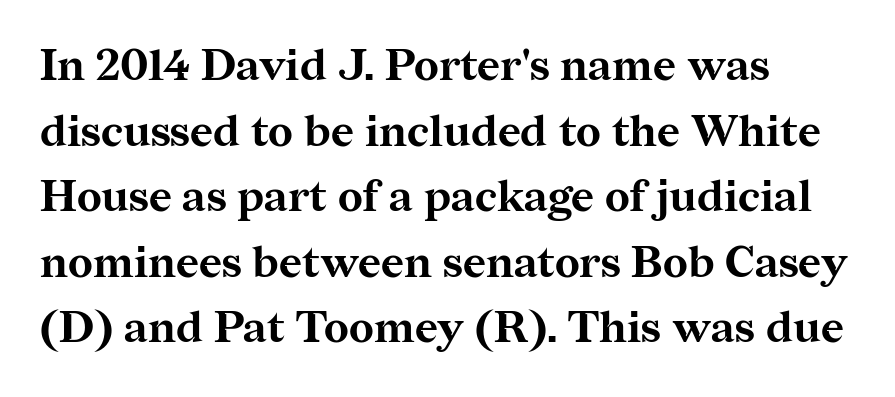
The rendering uses a bold face; every stroke is thick and dark. These lines are set flush left with a ragged right edge. Glance below the letters and you will spot only blank space. A typesetter would call this zero additional tracking.
